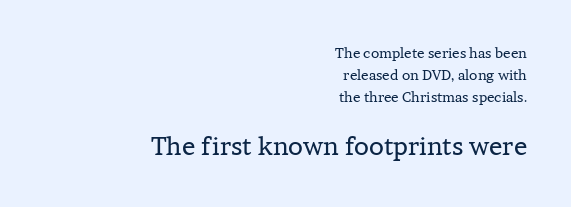
Q: Is the text bold? A: No.
Q: Is the text italic (slanted)? A: No, it is upright.
Q: Is the text underlined? A: No.
Q: How is the paragraph aligned? A: Right-aligned.
Q: Is the spacing between letters normal or unusually wide? A: Normal.
Q: Is the spacing between lines tight, normal or loose? A: Normal.
Q: Which block of text is set in a larger size, the first (top) or the second (bottom)? A: The second (bottom) one.
